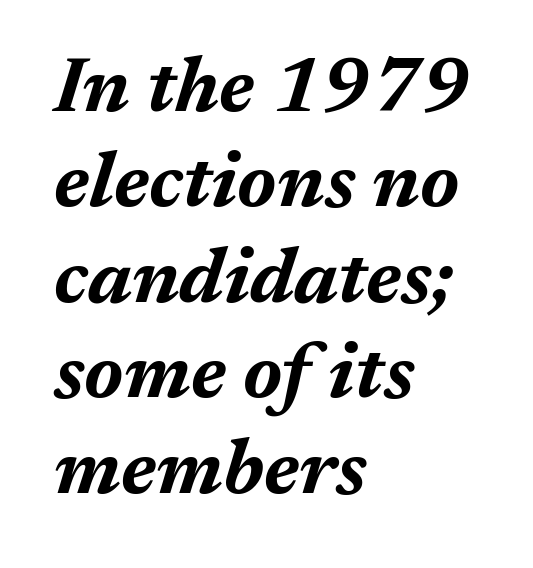
The image shows 77 px bold type, italic (leaning right); set left-aligned, line spacing 1.24x, normal letter spacing, not underlined; medium stroke contrast and a medium x-height.
